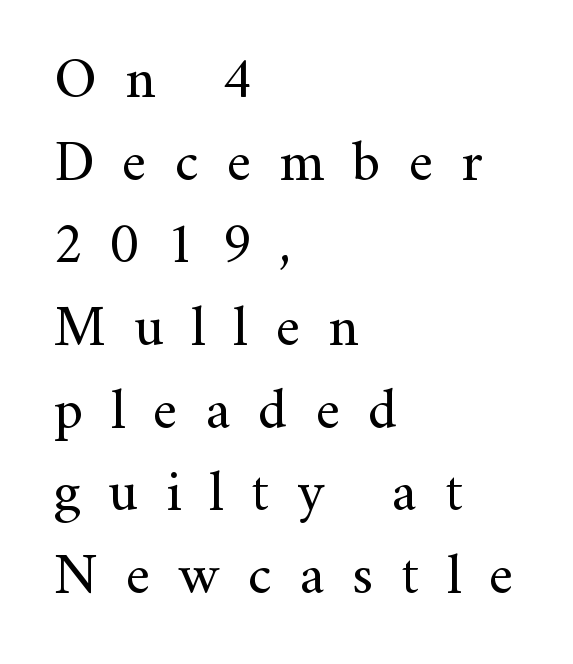
{"serif": "yes", "italic": "no", "bold": "no", "weight": "regular", "width": "normal", "stroke_contrast": "medium", "x_height": "small", "monospaced": "no", "underline": "no", "align": "left", "line_spacing": "normal", "line_spacing_ratio": 1.45, "letter_spacing": "wide", "letter_spacing_em": 0.49, "glyph_px": 57}
